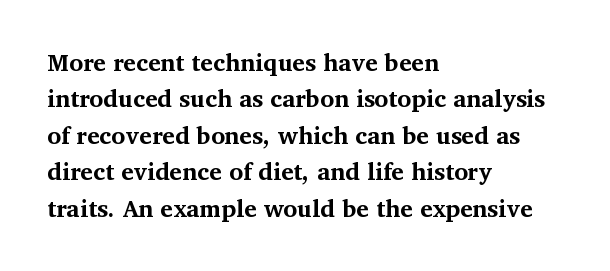
The designer left line spacing at the default. The horizontal fit of the characters is conventional and even. The specimen reads as upright at a glance. The passage shown is not underscored anywhere. The letters are bold, with thick, heavy strokes.
